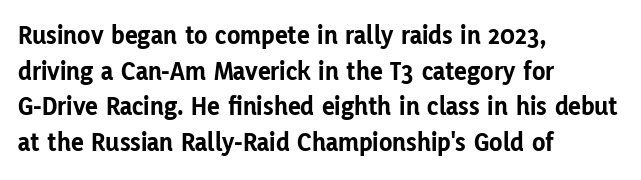
A typesetter would call this leading conventional body-copy spacing. Standard letterfit; no display-style spreading of the glyphs. The axis of the letterforms is exactly vertical. Typeset ragged right — the left edge is the straight one. Clear beneath every line of the passage. Each glyph is drawn with heavy, bold strokes.
